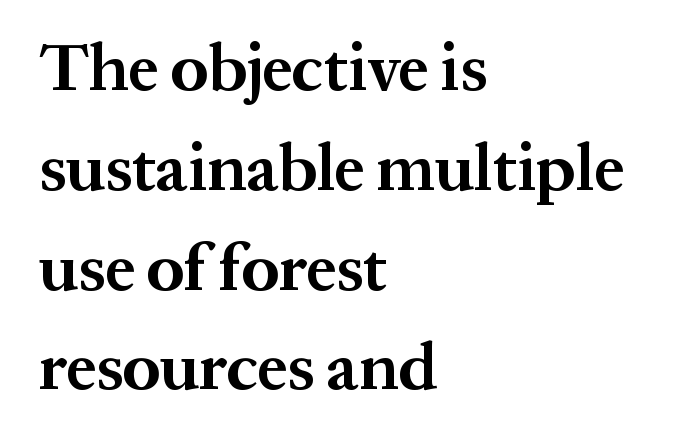
Q: Is the text bold? A: Yes.
Q: Is the text italic (slanted)? A: No, it is upright.
Q: Is the typeface a serif or a sans-serif typeface? A: Serif.
Q: Is the text underlined? A: No.
Q: How is the paragraph aligned? A: Left-aligned.
Q: Is the spacing between letters normal or unusually wide? A: Normal.
Q: Is the spacing between lines tight, normal or loose? A: Normal.
Q: Width (condensed, normal, or wide)? A: Normal.
Q: Stroke contrast? A: Medium.
Q: x-height? A: Medium.
Q: Monospaced? A: No.
